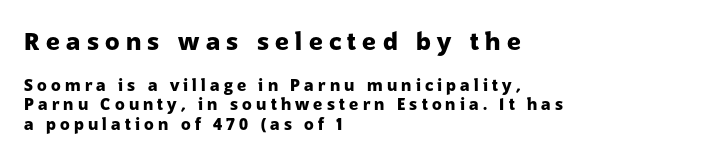
{"italic": "no", "bold": "yes", "underline": "no", "align": "left", "line_spacing_ratio": 1.23, "letter_spacing": "wide", "letter_spacing_em": 0.26, "larger_block": "first", "size_ratio": 1.5, "glyph_px": 24}
